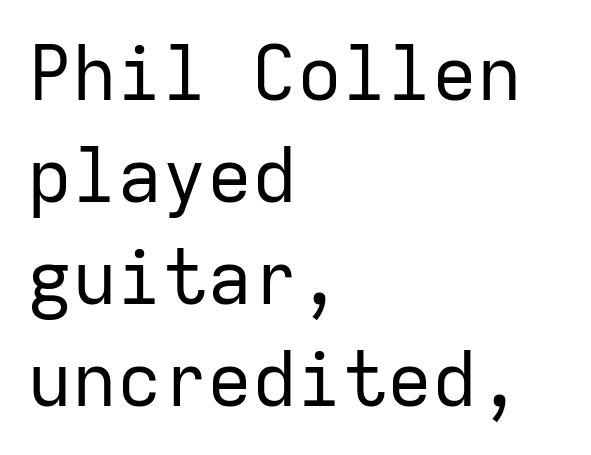
Q: Is the text bold? A: No.
Q: Is the text italic (slanted)? A: No, it is upright.
Q: Is the typeface a serif or a sans-serif typeface? A: Sans-serif.
Q: Is the text underlined? A: No.
Q: How is the paragraph aligned? A: Left-aligned.
Q: Is the spacing between letters normal or unusually wide? A: Normal.
Q: Is the spacing between lines tight, normal or loose? A: Normal.
Q: Width (condensed, normal, or wide)? A: Normal.
Q: Stroke contrast? A: Low.
Q: x-height? A: Medium.
Q: Monospaced? A: Yes.
